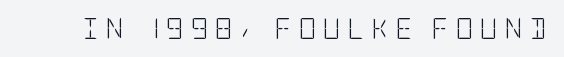
Q: Is the text bold? A: No.
Q: Is the text italic (slanted)? A: No, it is upright.
Q: Is the text underlined? A: No.
Q: Is the spacing between letters normal or unusually wide? A: Unusually wide.
